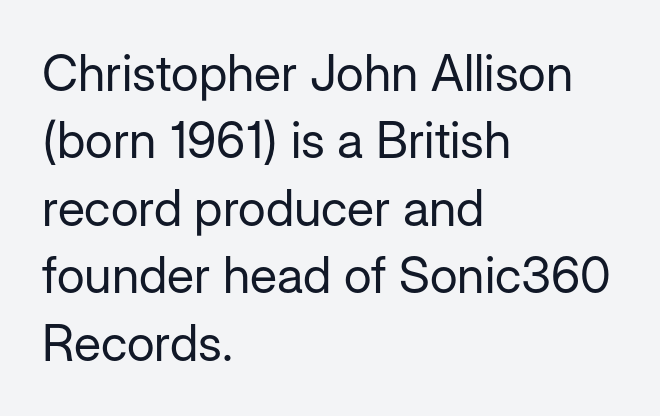
The image shows 50 px regular-weight sans-serif type, upright; set left-aligned, normal line spacing (1.35x), normal letter spacing, not underlined; low stroke contrast and a medium x-height.
